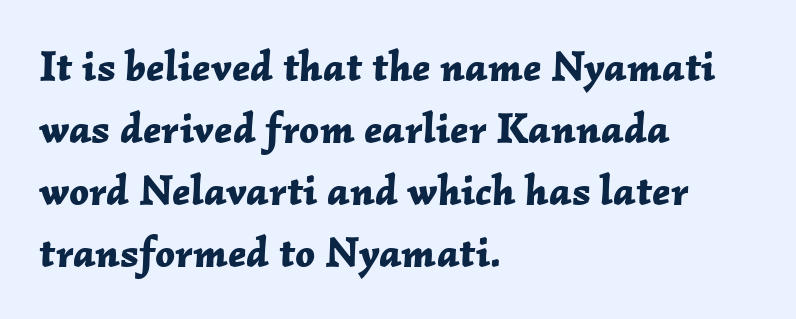
Q: Is the text bold? A: Yes.
Q: Is the text italic (slanted)? A: Yes, it leans right by about 2 degrees.
Q: Is the text underlined? A: No.
Q: How is the paragraph aligned? A: Left-aligned.
Q: Is the spacing between letters normal or unusually wide? A: Normal.
Q: Is the spacing between lines tight, normal or loose? A: Normal.
Q: Width (condensed, normal, or wide)? A: Normal.
Q: Stroke contrast? A: Low.
Q: x-height? A: Medium.
Q: Monospaced? A: No.
